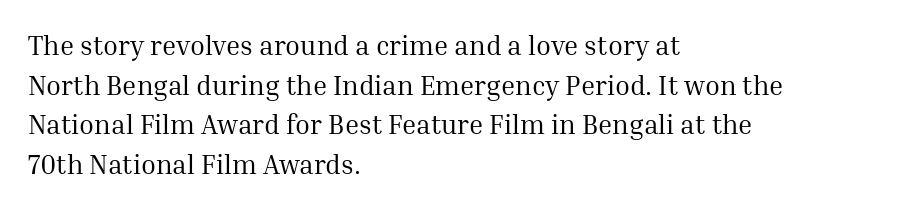
{"italic": "no", "bold": "no", "underline": "no", "align": "left", "line_spacing": "normal", "line_spacing_ratio": 1.47, "letter_spacing": "normal", "letter_spacing_em": 0.0, "glyph_px": 27}
